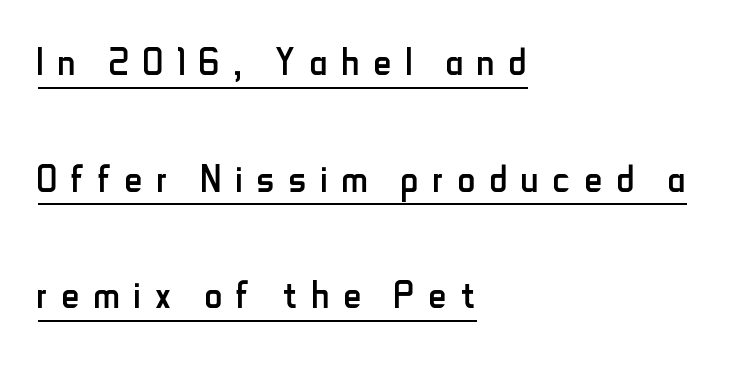
{"serif": "no", "italic": "no", "bold": "no", "weight": "regular", "width": "condensed", "stroke_contrast": "low", "x_height": "small", "monospaced": "no", "underline": "yes", "align": "left", "line_spacing": "loose", "line_spacing_ratio": 2.38, "letter_spacing": "wide", "letter_spacing_em": 0.29, "glyph_px": 49}
